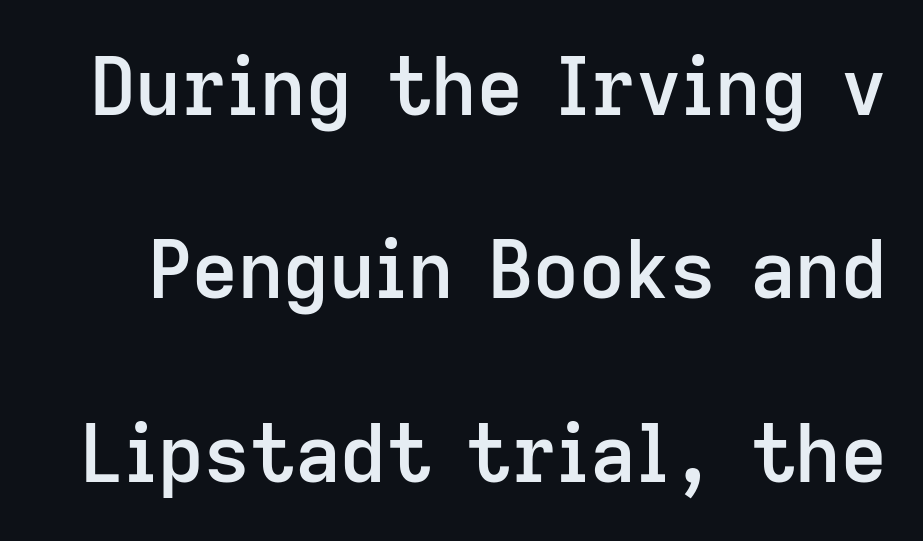
This rendering employs a face without finishing strokes, i.e., a sans-serif. These lines stand farther apart than default settings would place them. This rendering leaves character spacing at its baseline value. Glance below the letters and you will spot only blank space. The face used here is proportionally spaced, like ordinary book or web type. Compared with an ordinary text face, these strokes are moderately heavier — a semibold.
